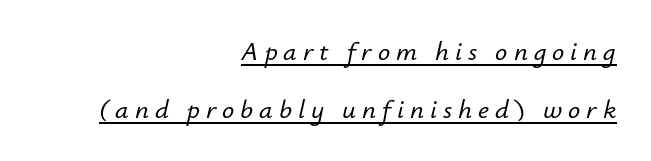
Q: Is the text italic (slanted)? A: Yes, it leans right by about 12 degrees.
Q: Is the text underlined? A: Yes.
Q: How is the paragraph aligned? A: Right-aligned.
Q: Is the spacing between letters normal or unusually wide? A: Unusually wide.
Q: Is the spacing between lines tight, normal or loose? A: Loose.
